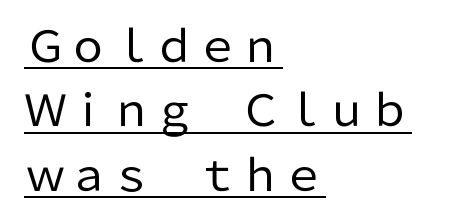
Where is the straight margin? On the left. This sample uses plain, unmodified letter spacing. This sample uses an upright cut, with every glyph sitting square on the baseline. Type style note: lacks serifs.
